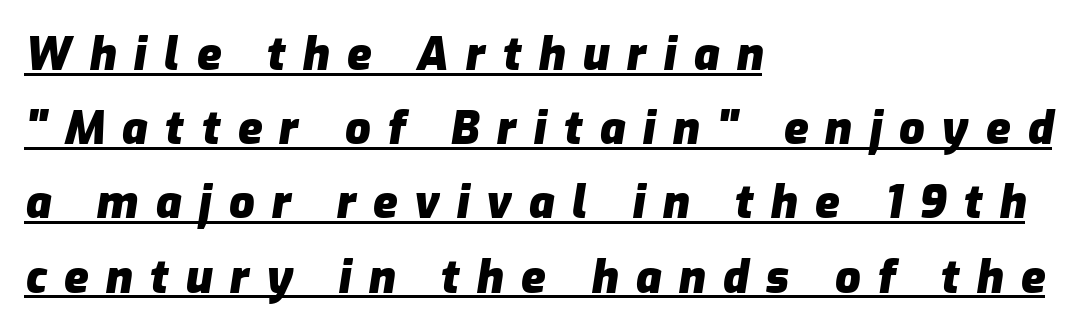
{"italic": "yes", "lean": "right", "slant_degrees": 9, "bold": "yes", "weight": "heavy", "width": "normal", "stroke_contrast": "low", "x_height": "medium", "monospaced": "no", "underline": "yes", "align": "left", "line_spacing": "normal", "line_spacing_ratio": 1.65, "letter_spacing": "wide", "letter_spacing_em": 0.38, "glyph_px": 45}
